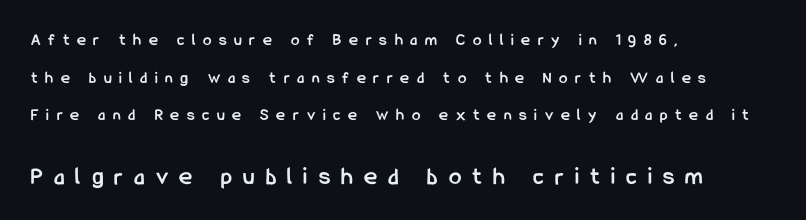
Q: Is the text bold? A: Yes.
Q: Is the text italic (slanted)? A: No, it is upright.
Q: Is the text underlined? A: No.
Q: How is the paragraph aligned? A: Left-aligned.
Q: Is the spacing between letters normal or unusually wide? A: Unusually wide.
Q: Is the spacing between lines tight, normal or loose? A: Loose.
Q: Which block of text is set in a larger size, the first (top) or the second (bottom)? A: The second (bottom) one.
